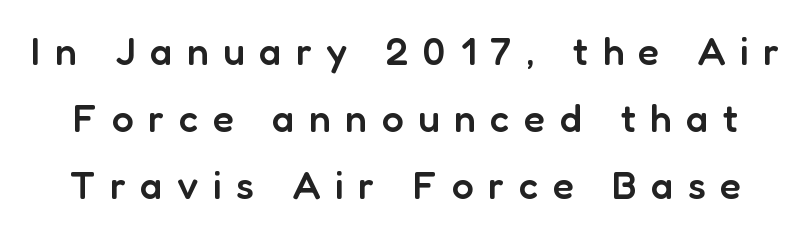
{"serif": "no", "italic": "no", "bold": "semi", "weight": "semibold", "width": "normal", "stroke_contrast": "low", "x_height": "medium", "monospaced": "no", "underline": "no", "line_spacing_ratio": 1.72, "letter_spacing": "wide", "letter_spacing_em": 0.37, "glyph_px": 39}
